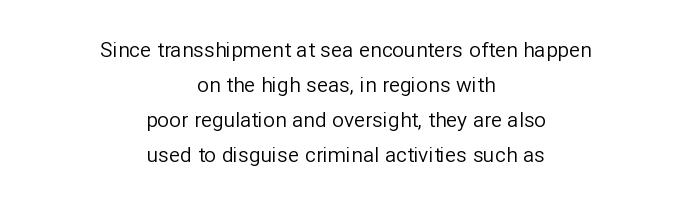
{"italic": "no", "bold": "no", "underline": "no", "align": "center", "line_spacing": "normal", "line_spacing_ratio": 1.66, "letter_spacing": "normal", "letter_spacing_em": 0.0, "glyph_px": 21}
